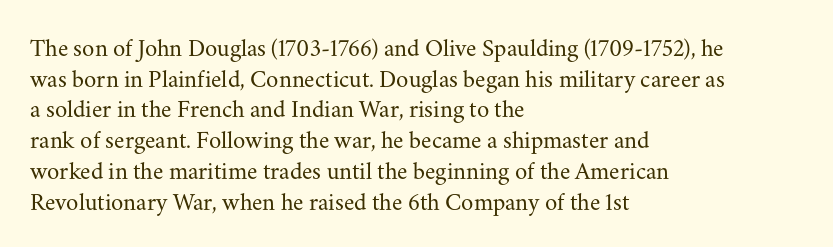
{"italic": "no", "bold": "no", "underline": "no", "align": "left", "line_spacing_ratio": 1.23, "letter_spacing": "normal", "letter_spacing_em": 0.0, "glyph_px": 25}
